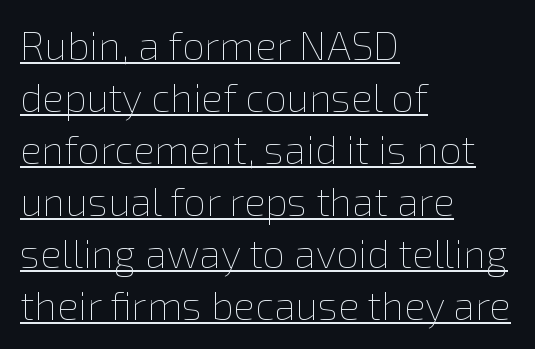
{"italic": "no", "bold": "no", "weight": "thin", "width": "normal", "stroke_contrast": "low", "x_height": "medium", "monospaced": "no", "underline": "yes", "align": "left", "line_spacing": "normal", "line_spacing_ratio": 1.3, "letter_spacing": "normal", "letter_spacing_em": 0.0, "glyph_px": 40}
